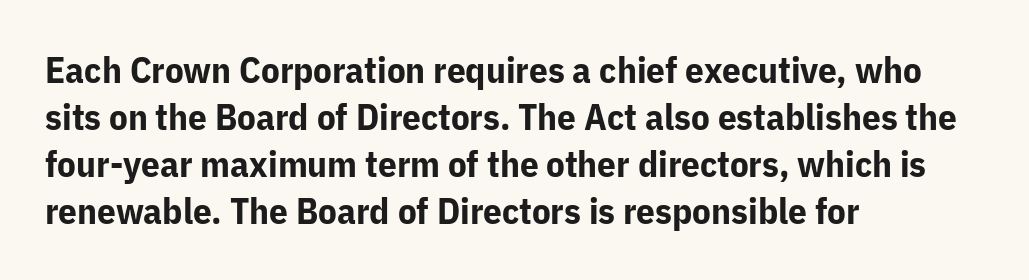
{"serif": "no", "italic": "no", "bold": "yes", "weight": "bold", "width": "normal", "stroke_contrast": "low", "x_height": "medium", "monospaced": "no", "underline": "no", "align": "left", "line_spacing": "normal", "line_spacing_ratio": 1.27, "letter_spacing": "normal", "letter_spacing_em": 0.0, "glyph_px": 37}
